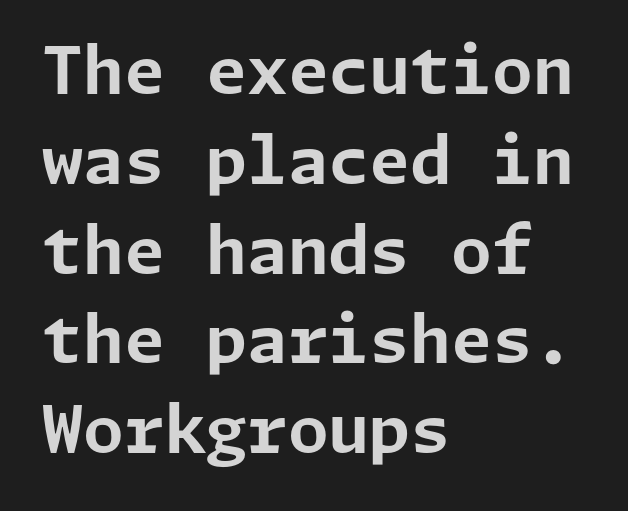
What weight is shown? A full bold with thick strokes. No word sits above an underline. Teacher's note: observe the even left margin — that is flush-left alignment. The specimen reads as upright at a glance.
